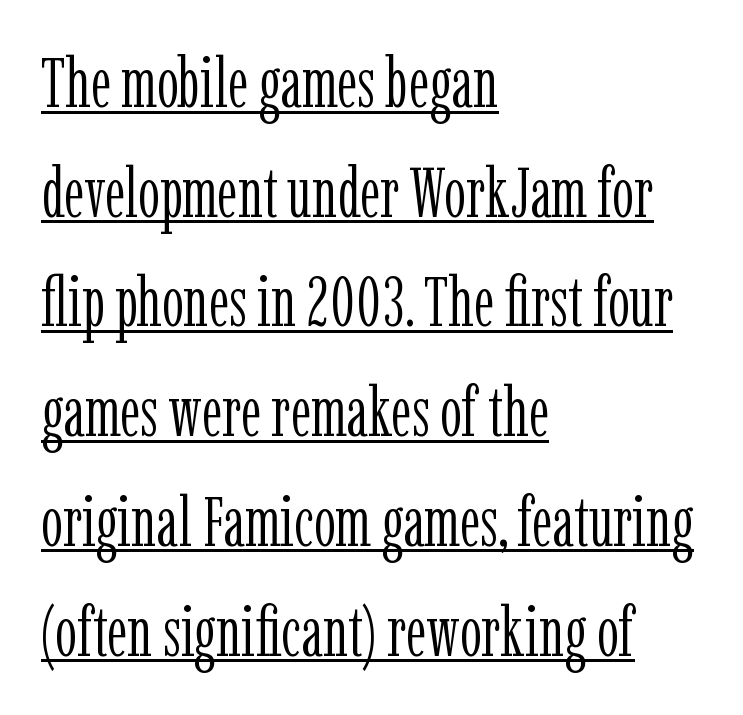
{"serif": "yes", "italic": "no", "bold": "no", "weight": "light", "width": "condensed", "stroke_contrast": "low", "x_height": "medium", "monospaced": "no", "underline": "yes", "align": "left", "line_spacing": "normal", "line_spacing_ratio": 1.59, "letter_spacing": "normal", "letter_spacing_em": 0.0, "glyph_px": 69}
